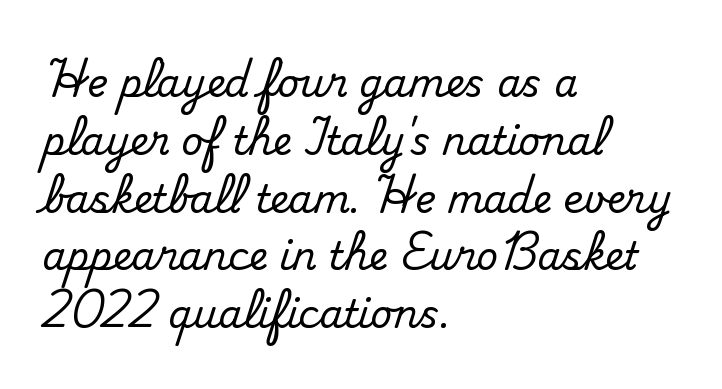
{"serif": "yes", "width": "normal", "stroke_contrast": "medium", "x_height": "small", "monospaced": "no", "underline": "no", "align": "left", "line_spacing": "normal", "line_spacing_ratio": 1.52, "letter_spacing": "normal", "letter_spacing_em": 0.0, "glyph_px": 38}
